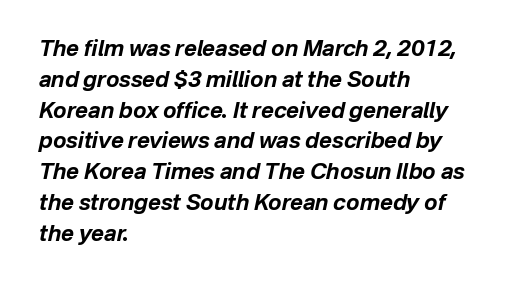
Successive baselines arrive at the customary interval. The face used here has a pronounced slope to its letters. The compositor pushed each line to the left boundary. The letterforms sit shoulder to shoulder at normal distance. I'd describe the lettering as bold — thick and assertive. The glyphs are unaccompanied by any horizontal stroke below them.
